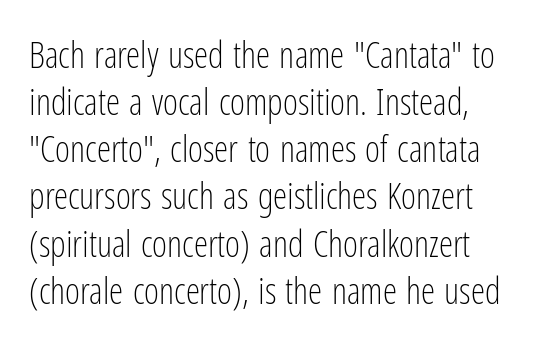
{"serif": "no", "italic": "no", "bold": "no", "weight": "light", "width": "condensed", "stroke_contrast": "low", "x_height": "medium", "monospaced": "no", "underline": "no", "align": "left", "line_spacing": "normal", "line_spacing_ratio": 1.31, "letter_spacing": "normal", "letter_spacing_em": 0.0, "glyph_px": 36}
